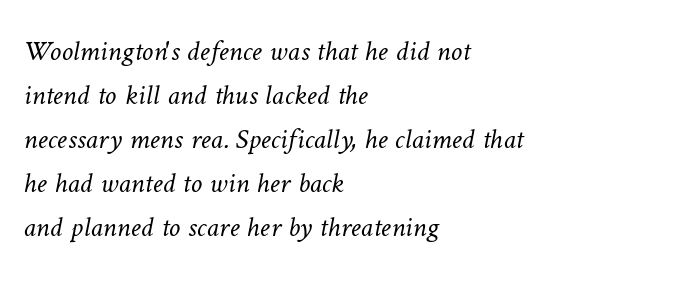
Q: Is the text bold? A: No.
Q: Is the text underlined? A: No.
Q: How is the paragraph aligned? A: Left-aligned.
Q: Is the spacing between letters normal or unusually wide? A: Normal.
Q: Is the spacing between lines tight, normal or loose? A: Normal.
Q: Width (condensed, normal, or wide)? A: Normal.
Q: Stroke contrast? A: Low.
Q: x-height? A: Medium.
Q: Monospaced? A: No.
